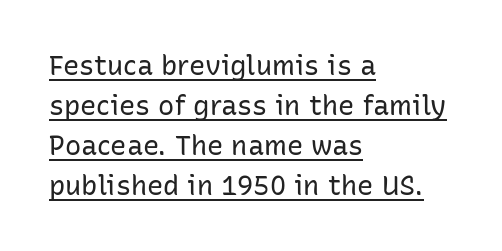
{"italic": "no", "bold": "no", "underline": "yes", "align": "left", "line_spacing": "normal", "line_spacing_ratio": 1.48, "letter_spacing": "normal", "letter_spacing_em": 0.0, "glyph_px": 27}
